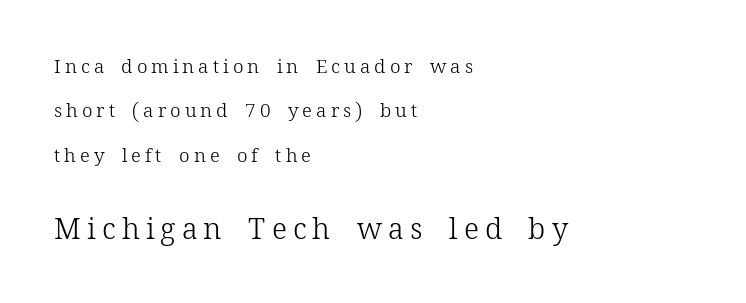
The image shows 29 px light serif type, upright; set left-aligned, loose line spacing (2.33x), unusually wide letter spacing (+0.21 em), not underlined; the second (bottom) block is 1.53x larger; low stroke contrast and a medium x-height.
